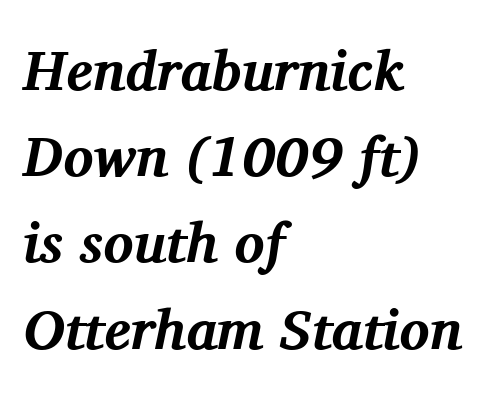
Q: Is the text bold? A: Yes.
Q: Is the text italic (slanted)? A: Yes, it leans right by about 11 degrees.
Q: Is the typeface a serif or a sans-serif typeface? A: Serif.
Q: Is the text underlined? A: No.
Q: How is the paragraph aligned? A: Left-aligned.
Q: Is the spacing between letters normal or unusually wide? A: Normal.
Q: Is the spacing between lines tight, normal or loose? A: Normal.
Q: Width (condensed, normal, or wide)? A: Normal.
Q: Stroke contrast? A: Medium.
Q: x-height? A: Medium.
Q: Monospaced? A: No.
